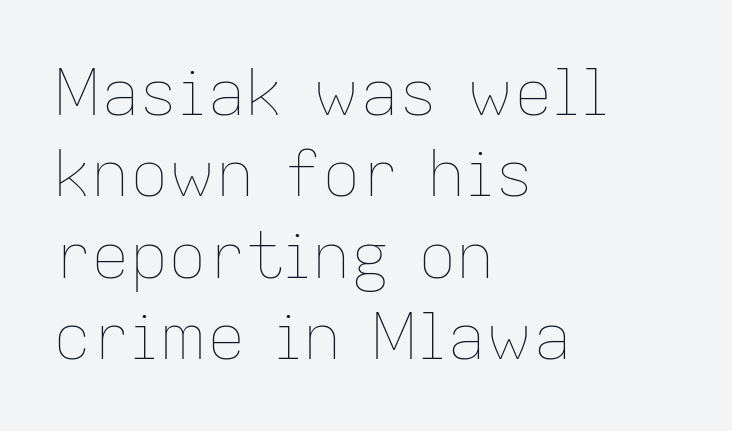
The image shows 64 px thin type, upright; set left-aligned, normal line spacing (1.27x), normal letter spacing, not underlined; low stroke contrast and a medium x-height.
